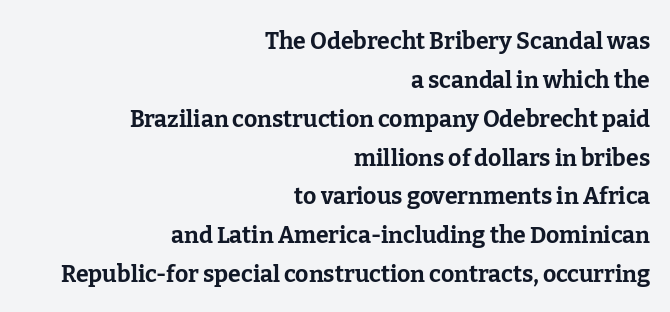
Q: Is the text bold? A: Yes.
Q: Is the text italic (slanted)? A: No, it is upright.
Q: Is the text underlined? A: No.
Q: How is the paragraph aligned? A: Right-aligned.
Q: Is the spacing between letters normal or unusually wide? A: Normal.
Q: Is the spacing between lines tight, normal or loose? A: Normal.
